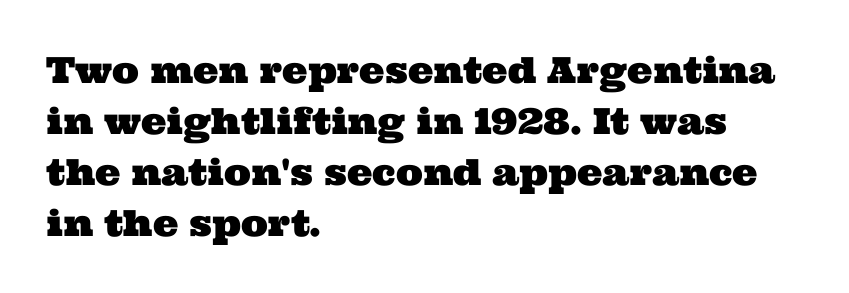
The image shows 36 px wide serif type; set left-aligned, normal line spacing (1.42x), normal letter spacing, not underlined; medium stroke contrast and a medium x-height.
